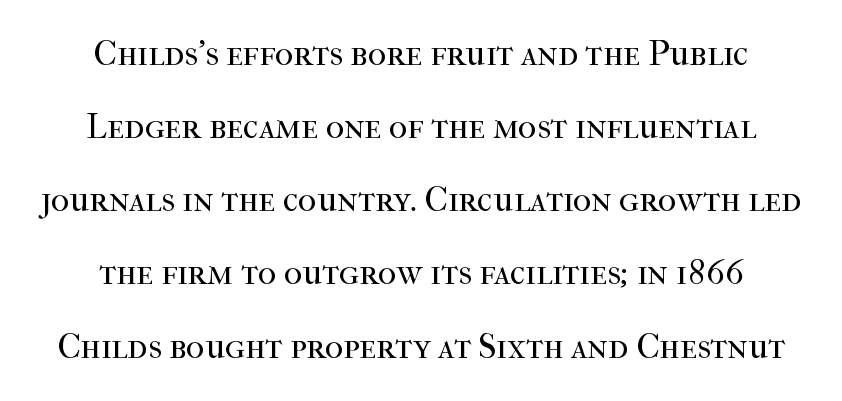
Both edges are ragged and mirror each other, which tells us the setting is centered. Small tapered or slab feet sit at the stroke ends, so this counts as serif. Lines of text with bare space underneath. Italic? Not at all — the glyphs are vertical. The rendering keeps characters at their native spacing.
